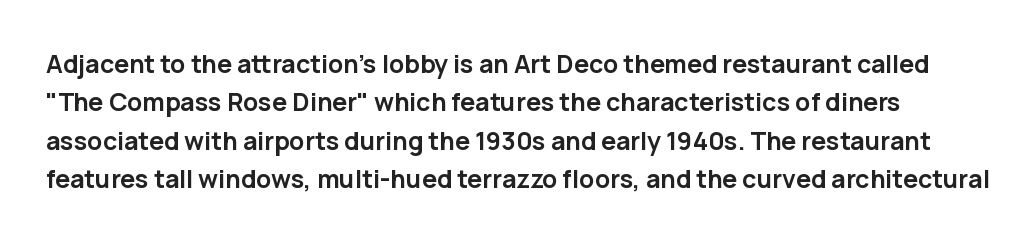
The image shows 25 px bold type, upright; set normal line spacing (1.54x), normal letter spacing, not underlined.
